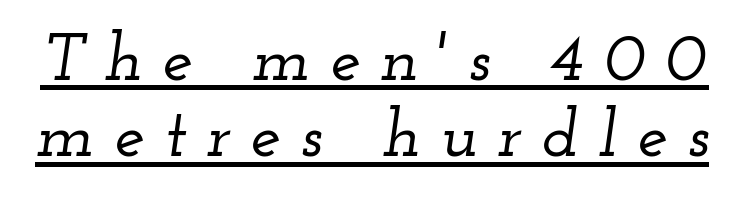
The image shows 68 px wide serif type, italic (leaning right); set tight line spacing (1.12x), unusually wide letter spacing (+0.29 em), underlined; low stroke contrast and a small x-height.
